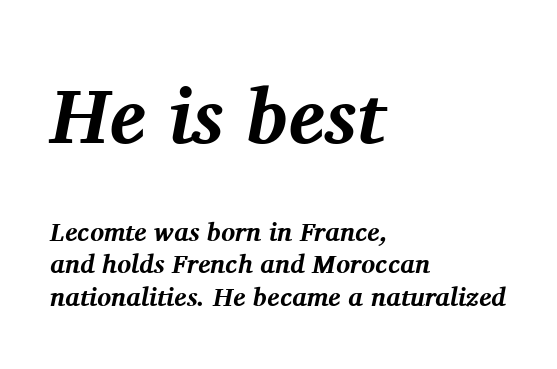
The image shows 77 px bold serif type, italic (leaning right); set left-aligned, normal line spacing (1.26x), normal letter spacing, not underlined; the first (top) block is 2.96x larger; medium stroke contrast and a medium x-height.
